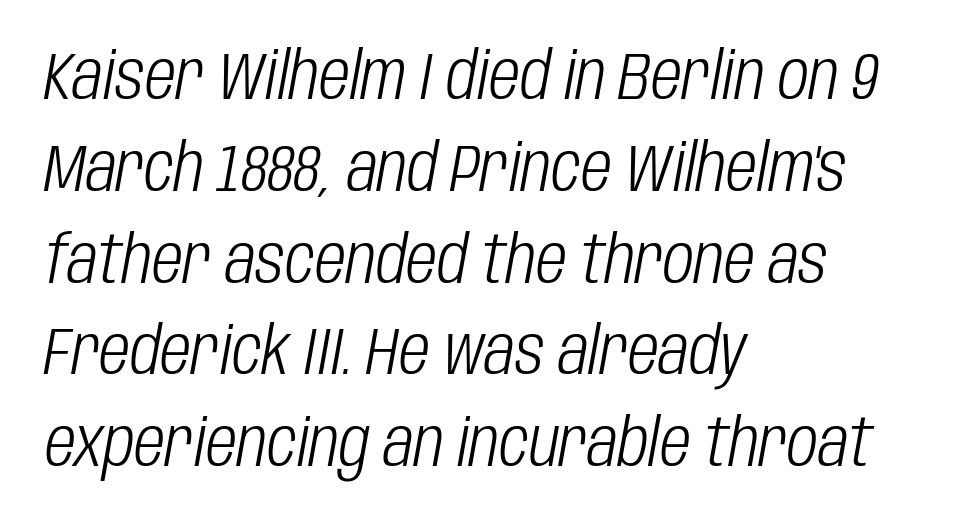
The image shows 67 px light, condensed type, italic (leaning right); set left-aligned, normal line spacing (1.37x), normal letter spacing, not underlined; low stroke contrast and a large x-height.
